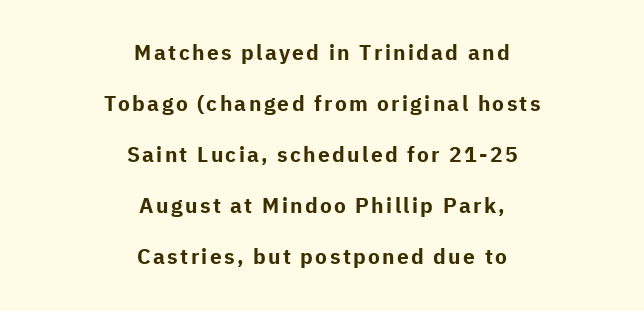
Q: Is the text bold? A: Yes.
Q: Is the text italic (slanted)? A: No, it is upright.
Q: Is the text underlined? A: No.
Q: How is the paragraph aligned? A: Centered.
Q: Is the spacing between lines tight, normal or loose? A: Loose.
